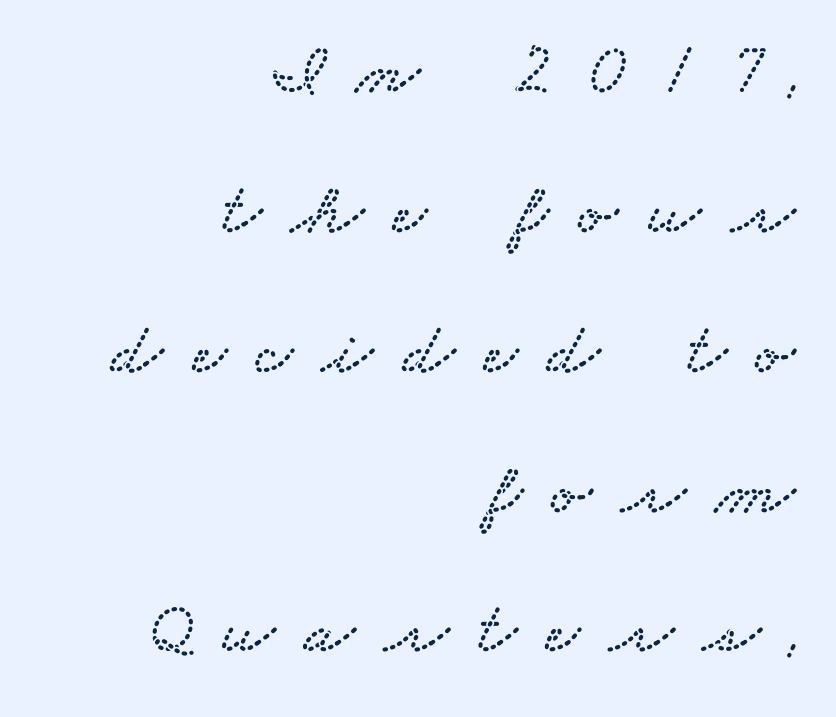
{"width": "wide", "stroke_contrast": "low", "x_height": "small", "monospaced": "no", "underline": "no", "align": "right", "line_spacing_ratio": 1.89, "letter_spacing": "wide", "letter_spacing_em": 0.4, "glyph_px": 74}
